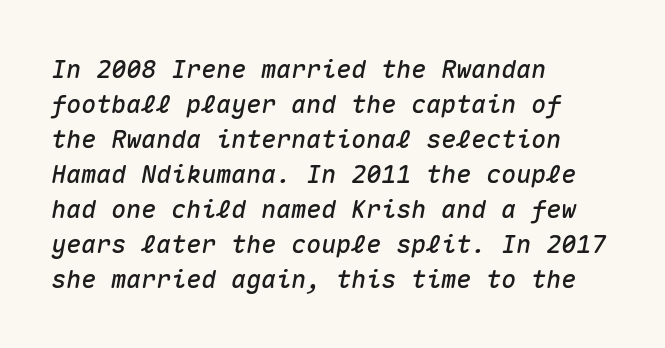
Q: Is the text italic (slanted)? A: Yes, it leans right by about 10 degrees.
Q: Is the text underlined? A: No.
Q: How is the paragraph aligned? A: Left-aligned.
Q: Is the spacing between letters normal or unusually wide? A: Normal.
Q: Is the spacing between lines tight, normal or loose? A: Normal.
